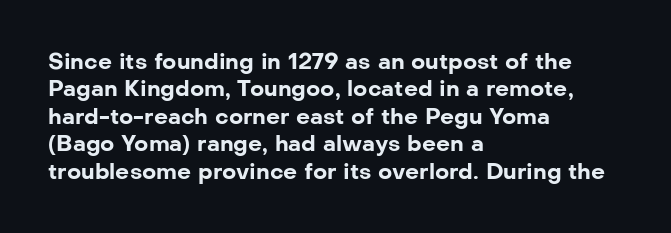
{"italic": "no", "bold": "yes", "underline": "no", "align": "left", "line_spacing": "normal", "line_spacing_ratio": 1.25, "letter_spacing": "normal", "letter_spacing_em": 0.0, "glyph_px": 22}
